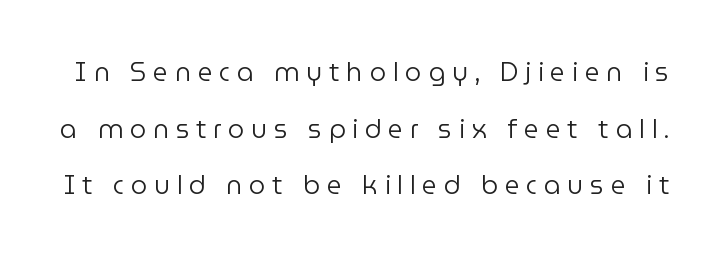
Q: Is the text bold? A: No.
Q: Is the text italic (slanted)? A: No, it is upright.
Q: Is the text underlined? A: No.
Q: Is the spacing between letters normal or unusually wide? A: Unusually wide.
Q: Is the spacing between lines tight, normal or loose? A: Loose.
